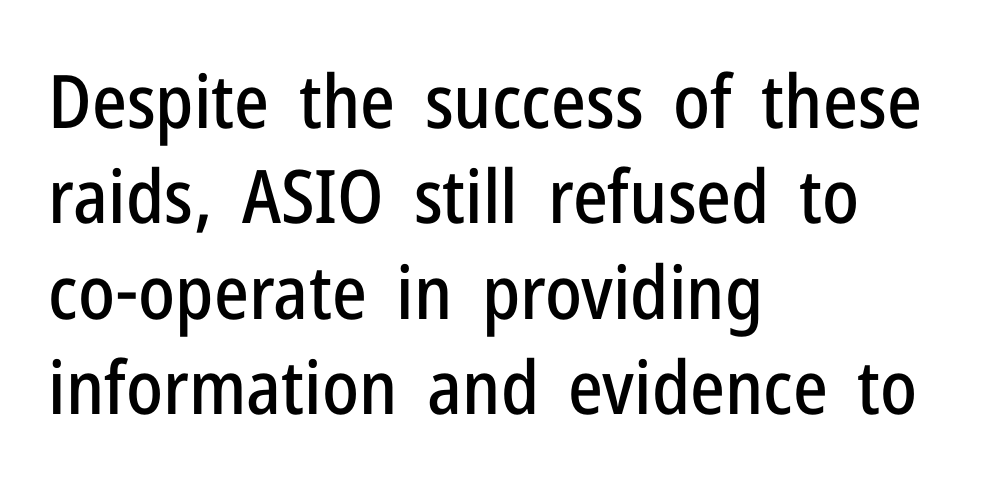
Q: Is the text italic (slanted)? A: No, it is upright.
Q: Is the typeface a serif or a sans-serif typeface? A: Sans-serif.
Q: Is the text underlined? A: No.
Q: How is the paragraph aligned? A: Left-aligned.
Q: Is the spacing between letters normal or unusually wide? A: Normal.
Q: Is the spacing between lines tight, normal or loose? A: Normal.
Q: Width (condensed, normal, or wide)? A: Condensed.
Q: Stroke contrast? A: Low.
Q: x-height? A: Medium.
Q: Monospaced? A: No.
